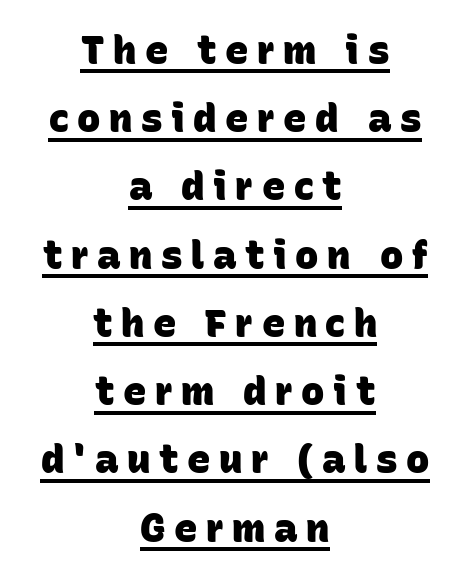
Does a line run under the words? Yes, clearly. Tracking here is generous; glyphs stand well apart from one another. The face used here is a sans, in the tradition of grotesques and geometrics. Proportional: the letters do not fall into vertical columns. Strokes here are thick enough to call this a true bold. The rag falls on both sides of this text block equally.
